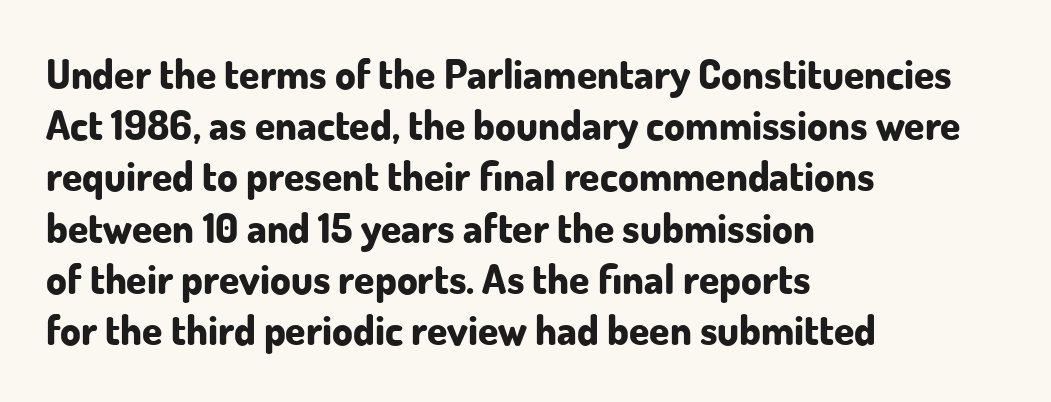
Q: Is the text bold? A: Yes.
Q: Is the text italic (slanted)? A: No, it is upright.
Q: Is the typeface a serif or a sans-serif typeface? A: Sans-serif.
Q: Is the text underlined? A: No.
Q: How is the paragraph aligned? A: Left-aligned.
Q: Is the spacing between letters normal or unusually wide? A: Normal.
Q: Is the spacing between lines tight, normal or loose? A: Normal.
Q: Width (condensed, normal, or wide)? A: Normal.
Q: Stroke contrast? A: Low.
Q: x-height? A: Small.
Q: Monospaced? A: No.
